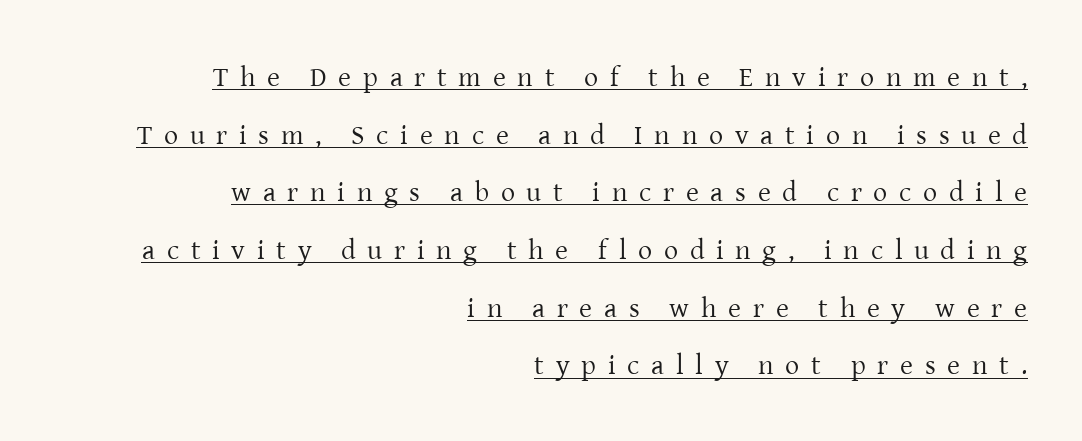
Q: Is the text bold? A: No.
Q: Is the text italic (slanted)? A: No, it is upright.
Q: Is the typeface a serif or a sans-serif typeface? A: Serif.
Q: Is the text underlined? A: Yes.
Q: How is the paragraph aligned? A: Right-aligned.
Q: Is the spacing between letters normal or unusually wide? A: Unusually wide.
Q: Is the spacing between lines tight, normal or loose? A: Loose.
Q: Width (condensed, normal, or wide)? A: Normal.
Q: Stroke contrast? A: Low.
Q: x-height? A: Medium.
Q: Monospaced? A: No.
